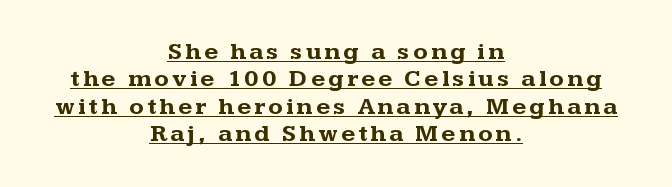
Has an underline been added? It has. On the weight axis this lands at bold, roughly 700. Both edges are ragged and mirror each other, which tells us the setting is centered. Every stem runs plumb, perpendicular to the baseline. Vertical spacing — tight.
